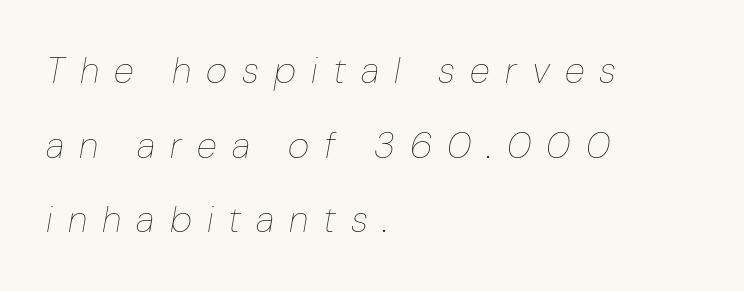
The specimen reads as italic at a glance. Think of a printed novel: that variable character pitch is what you see here. The text block is weighted toward the left margin, trailing off unevenly rightward. This sample uses expanded letter spacing, leaving extra air between glyphs.
